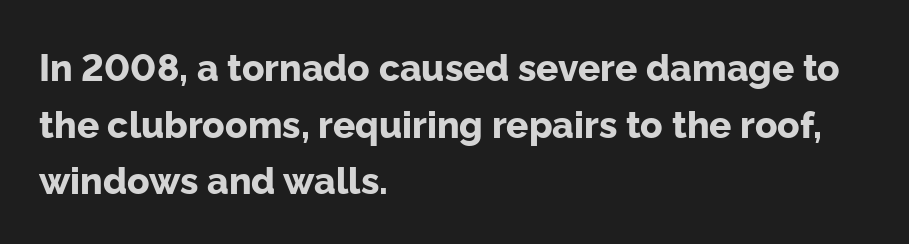
Bold? Absolutely — the strokes are thick and heavy. The paragraph shown leans on its left margin. In terms of letterform style, serifs are entirely absent. The specimen reads as upright at a glance.
